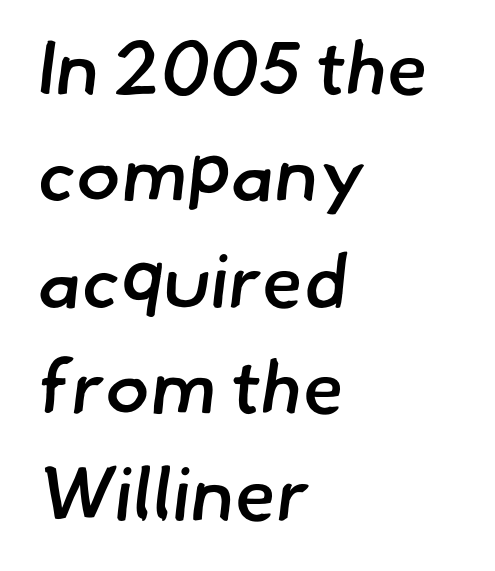
Q: Is the text bold? A: Semi-bold.
Q: Is the typeface a serif or a sans-serif typeface? A: Sans-serif.
Q: Is the text underlined? A: No.
Q: How is the paragraph aligned? A: Left-aligned.
Q: Is the spacing between letters normal or unusually wide? A: Normal.
Q: Is the spacing between lines tight, normal or loose? A: Normal.
Q: Width (condensed, normal, or wide)? A: Normal.
Q: Stroke contrast? A: Low.
Q: x-height? A: Small.
Q: Monospaced? A: No.
